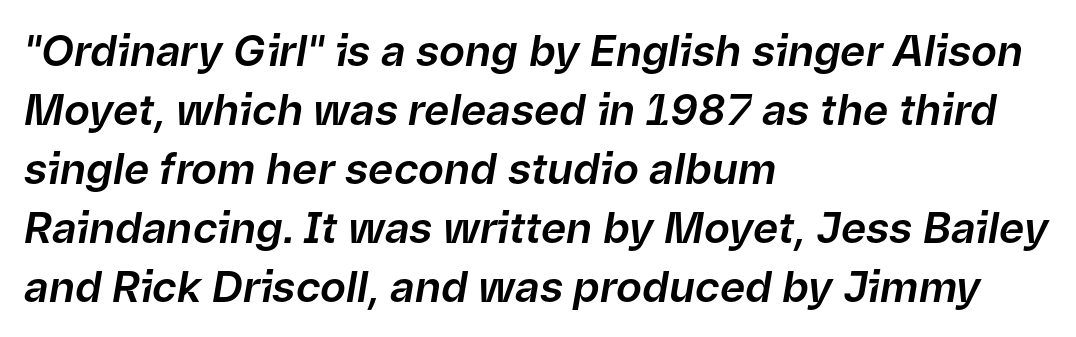
The image shows 43 px text type, italic (leaning right); set left-aligned, normal line spacing (1.37x), normal letter spacing, not underlined; low stroke contrast and a medium x-height.
